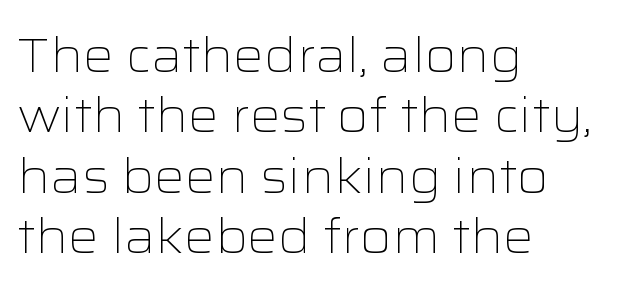
The image shows 48 px light, wide sans-serif type, upright; set left-aligned, normal line spacing (1.26x), normal letter spacing, not underlined; low stroke contrast and a medium x-height.
